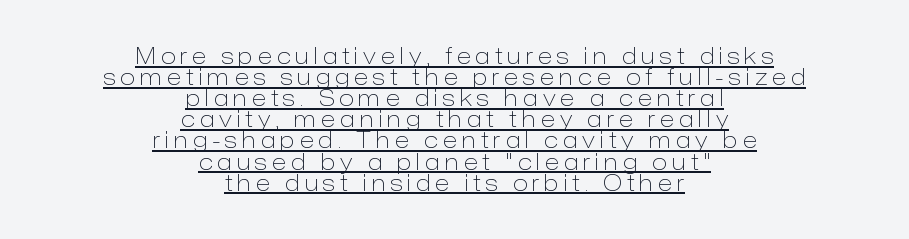
The image shows 22 px text type, upright; set centered, tight line spacing (0.96x), unusually wide letter spacing (+0.23 em), underlined.
